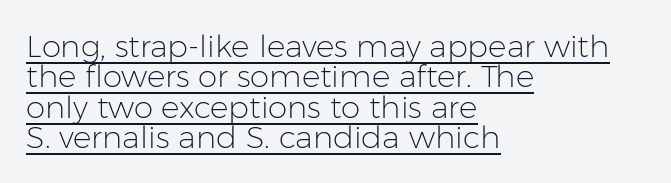
The image shows 31 px light sans-serif type, upright; set left-aligned, tight line spacing (0.98x), normal letter spacing, underlined; low stroke contrast and a medium x-height.
